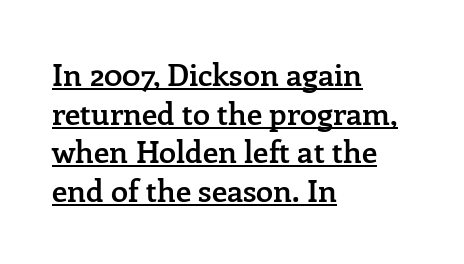
Compared with undecorated copy, this sample adds a rule below the words. The lines in this sample share a left origin and differ only in where they stop. Nobody touched the tracking dial on this one. Old-style or modern, the face here clearly has serifs. Is there much room between lines? A standard amount, neither cramped nor airy. These lines were composed using upright roman letters.
